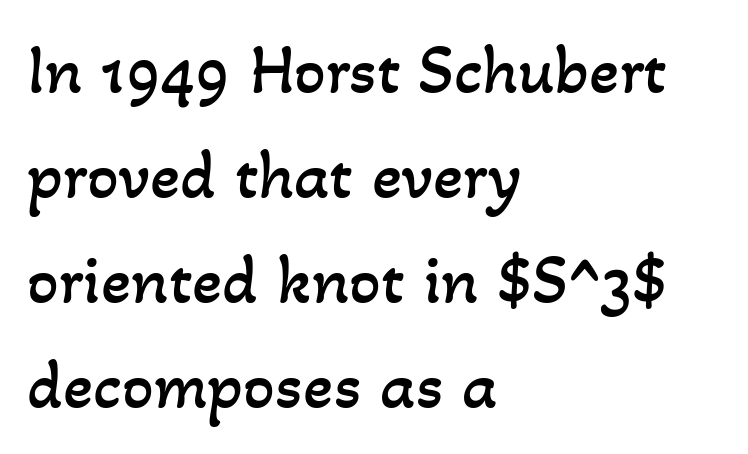
The image shows 70 px regular-weight type; set left-aligned, normal line spacing (1.5x), normal letter spacing, not underlined; low stroke contrast and a small x-height.
